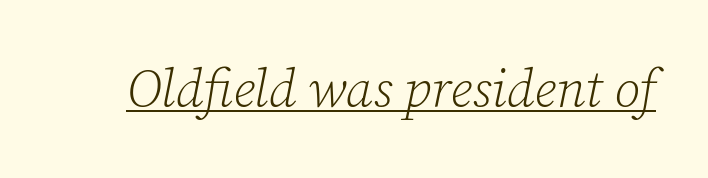
The image shows 52 px light serif type, italic (leaning right); set normal letter spacing, underlined; low stroke contrast and a medium x-height.
